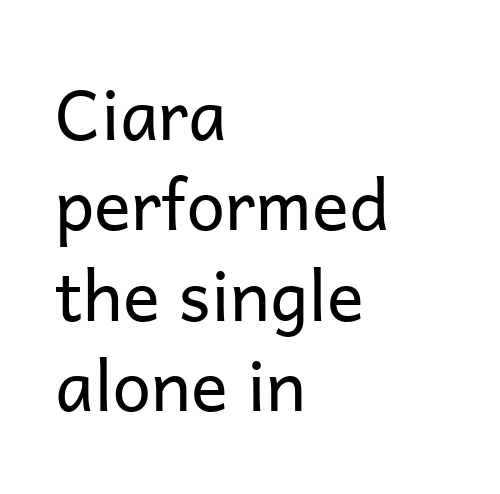
{"serif": "no", "italic": "no", "bold": "no", "weight": "regular", "width": "normal", "stroke_contrast": "low", "x_height": "medium", "monospaced": "no", "underline": "no", "align": "left", "line_spacing": "normal", "line_spacing_ratio": 1.31, "letter_spacing": "normal", "letter_spacing_em": 0.0, "glyph_px": 69}
